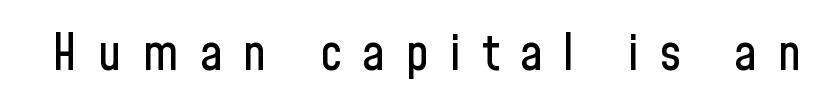
{"serif": "no", "italic": "no", "width": "condensed", "stroke_contrast": "low", "x_height": "medium", "monospaced": "no", "underline": "no", "letter_spacing": "wide", "letter_spacing_em": 0.42, "glyph_px": 50}
